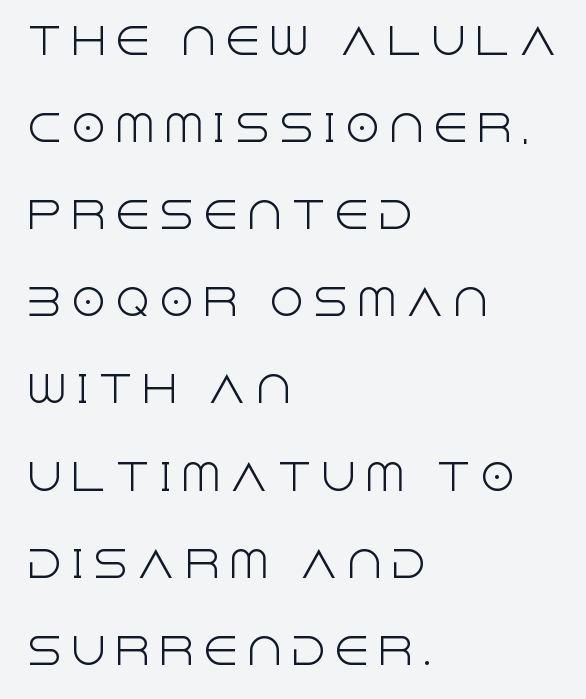
Q: Is the text bold? A: No.
Q: Is the text italic (slanted)? A: No, it is upright.
Q: Is the typeface a serif or a sans-serif typeface? A: Sans-serif.
Q: Is the text underlined? A: No.
Q: How is the paragraph aligned? A: Left-aligned.
Q: Is the spacing between letters normal or unusually wide? A: Unusually wide.
Q: Is the spacing between lines tight, normal or loose? A: Loose.
Q: Width (condensed, normal, or wide)? A: Normal.
Q: x-height? A: Large.
Q: Monospaced? A: No.
